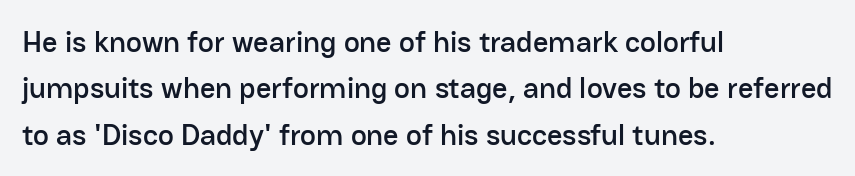
The image shows 30 px sans-serif type, upright; set left-aligned, normal line spacing (1.55x), normal letter spacing, not underlined; low stroke contrast and a medium x-height.
